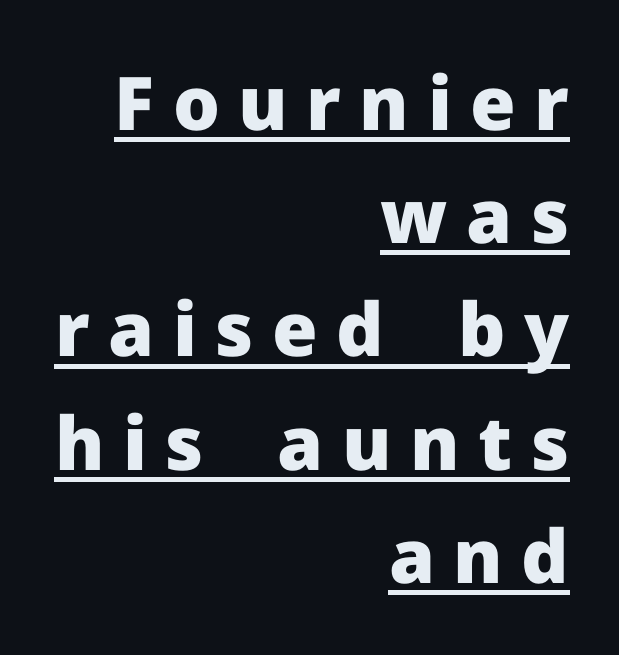
Q: Is the text bold? A: Yes.
Q: Is the text italic (slanted)? A: No, it is upright.
Q: Is the typeface a serif or a sans-serif typeface? A: Sans-serif.
Q: Is the text underlined? A: Yes.
Q: How is the paragraph aligned? A: Right-aligned.
Q: Is the spacing between letters normal or unusually wide? A: Unusually wide.
Q: Is the spacing between lines tight, normal or loose? A: Normal.
Q: Width (condensed, normal, or wide)? A: Normal.
Q: Stroke contrast? A: Low.
Q: x-height? A: Medium.
Q: Monospaced? A: No.
